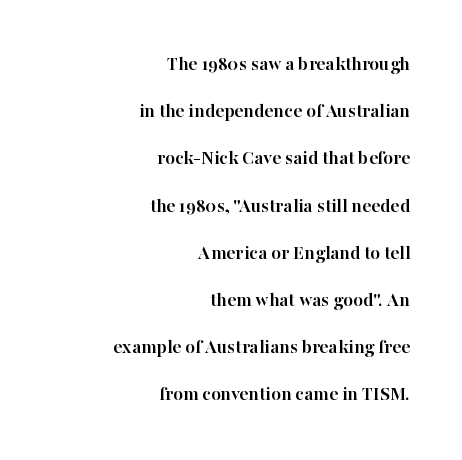
The paragraph has a hard right edge and a soft left edge. Anything drawn beneath the words? Only blank space. Each word holds together tightly as a unit, with standard inter-letter gaps. Characters remain perfectly vertical along every line. A dark, heavy texture on the line: the type is bold. Students, observe: this is what heavily led, spacious text looks like.
